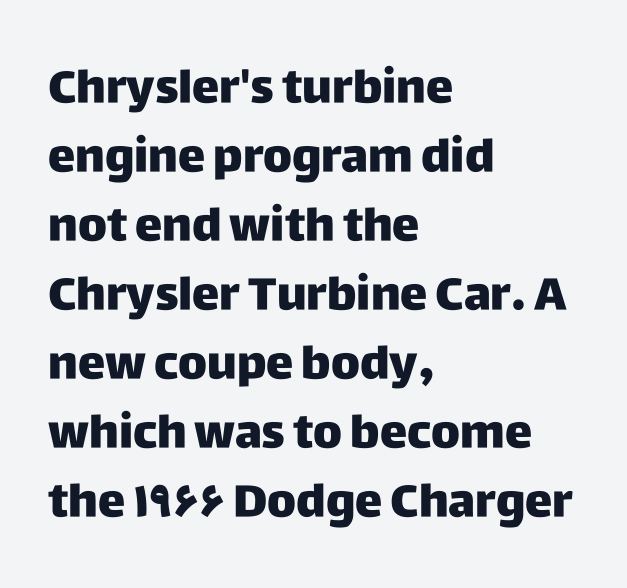
The image shows 46 px sans-serif type, upright; set left-aligned, normal line spacing (1.5x), normal letter spacing, not underlined; low stroke contrast and a large x-height.
